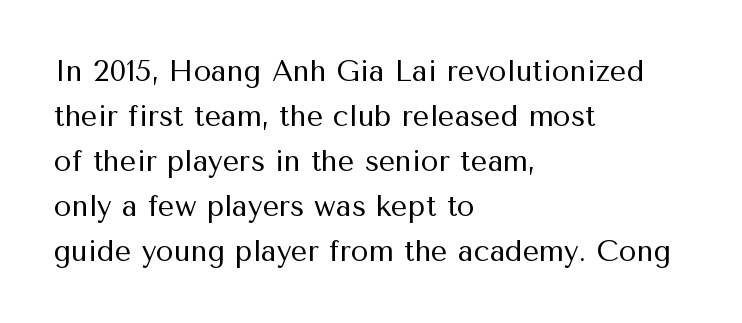
{"serif": "no", "italic": "no", "bold": "no", "weight": "regular", "width": "normal", "stroke_contrast": "medium", "x_height": "medium", "monospaced": "no", "underline": "no", "align": "left", "line_spacing": "normal", "line_spacing_ratio": 1.55, "letter_spacing": "normal", "letter_spacing_em": 0.0, "glyph_px": 29}
